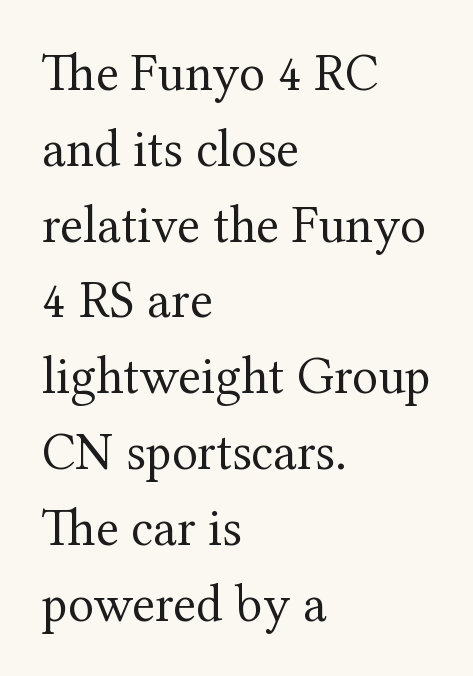
The image shows 53 px regular-weight serif type, upright; set left-aligned, normal line spacing (1.43x), normal letter spacing, not underlined; medium stroke contrast and a medium x-height.
